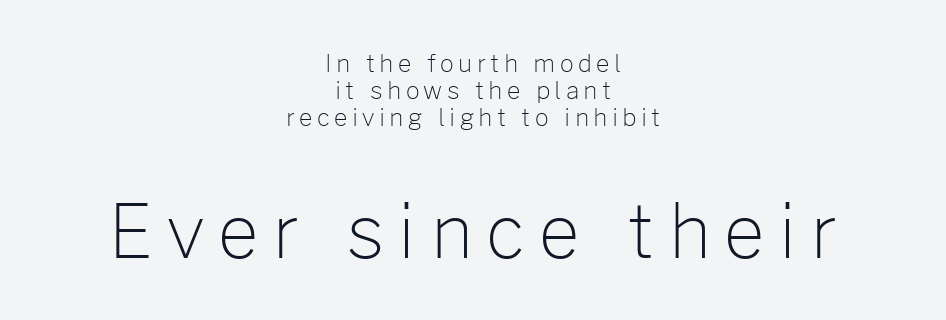
Q: Is the text bold? A: No.
Q: Is the text italic (slanted)? A: No, it is upright.
Q: Is the typeface a serif or a sans-serif typeface? A: Sans-serif.
Q: Is the text underlined? A: No.
Q: How is the paragraph aligned? A: Centered.
Q: Is the spacing between lines tight, normal or loose? A: Tight.
Q: Which block of text is set in a larger size, the first (top) or the second (bottom)? A: The second (bottom) one.
Q: Width (condensed, normal, or wide)? A: Normal.
Q: Stroke contrast? A: Low.
Q: x-height? A: Medium.
Q: Monospaced? A: No.
